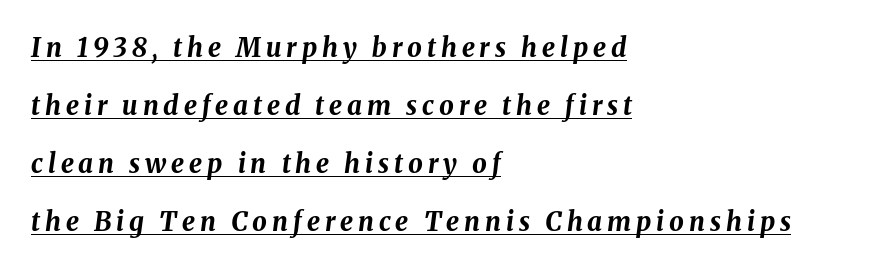
{"italic": "yes", "lean": "right", "slant_degrees": 8, "bold": "yes", "underline": "yes", "align": "left", "line_spacing": "loose", "line_spacing_ratio": 2.23, "glyph_px": 26}
